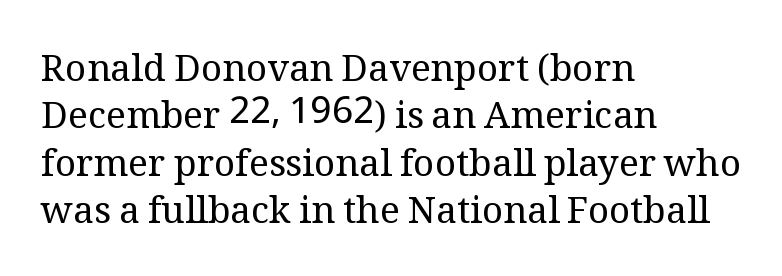
{"serif": "yes", "italic": "no", "bold": "no", "weight": "regular", "width": "normal", "stroke_contrast": "medium", "x_height": "medium", "monospaced": "no", "underline": "no", "align": "left", "line_spacing": "normal", "line_spacing_ratio": 1.28, "letter_spacing": "normal", "letter_spacing_em": 0.0, "glyph_px": 37}
